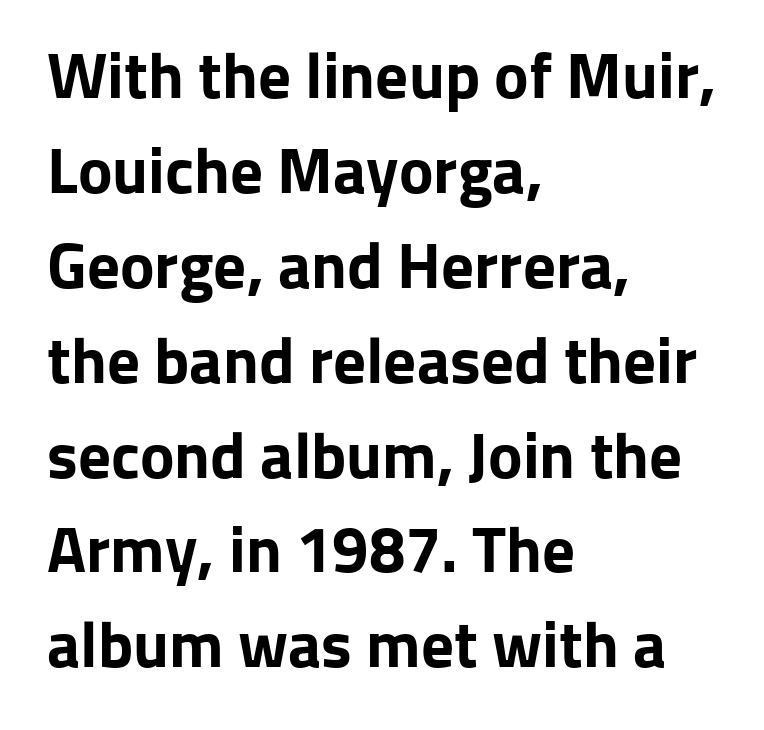
{"serif": "no", "italic": "no", "bold": "yes", "weight": "bold", "width": "normal", "stroke_contrast": "low", "x_height": "medium", "monospaced": "no", "underline": "no", "align": "left", "line_spacing": "normal", "line_spacing_ratio": 1.46, "letter_spacing": "normal", "letter_spacing_em": 0.0, "glyph_px": 65}
